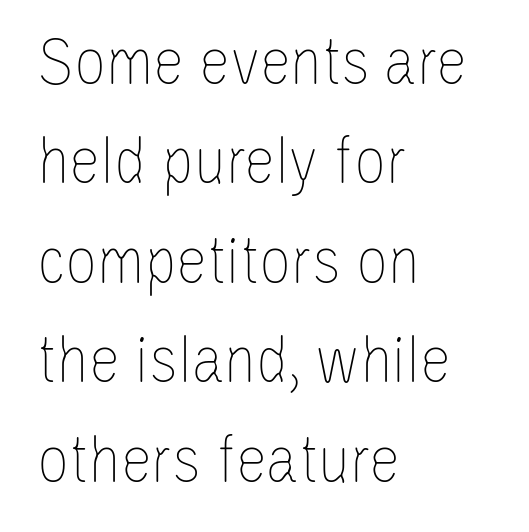
Q: Is the text bold? A: No.
Q: Is the text italic (slanted)? A: No, it is upright.
Q: Is the text underlined? A: No.
Q: How is the paragraph aligned? A: Left-aligned.
Q: Is the spacing between letters normal or unusually wide? A: Normal.
Q: Is the spacing between lines tight, normal or loose? A: Normal.
Q: Width (condensed, normal, or wide)? A: Condensed.
Q: Stroke contrast? A: Low.
Q: x-height? A: Large.
Q: Monospaced? A: No.
